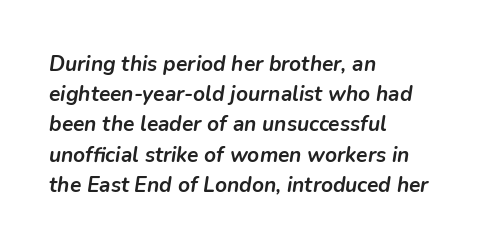
The characters look thick and weighty, a clear bold. Teacher's note: observe the even left margin — that is flush-left alignment. Honestly, the row spacing looks completely unremarkable. Lines of text with bare space underneath.
